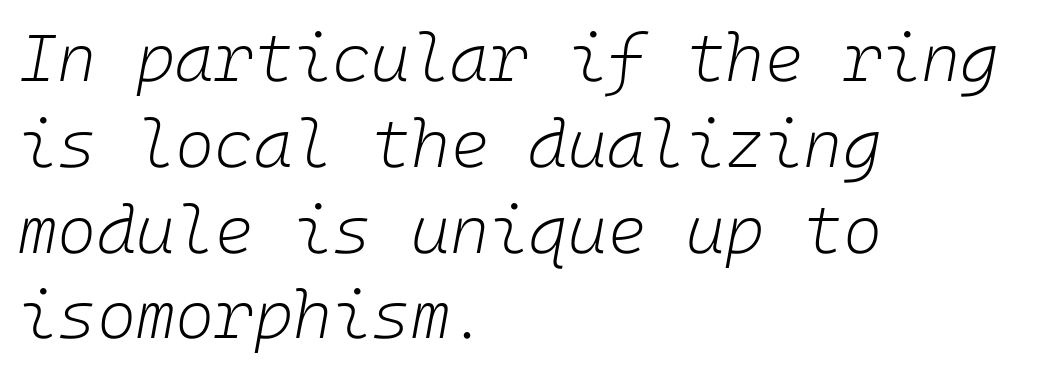
The image shows 67 px light type, italic (leaning right); set left-aligned, normal line spacing (1.28x), normal letter spacing, not underlined; low stroke contrast and a medium x-height.
